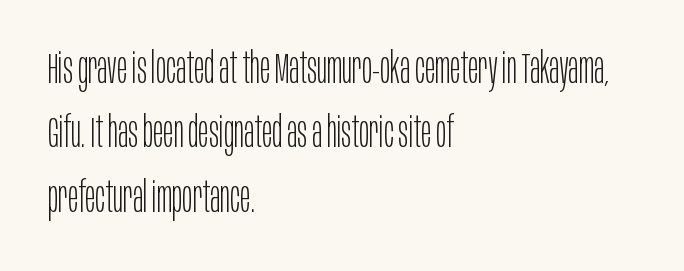
The image shows 43 px light, condensed sans-serif type, upright; set left-aligned, normal line spacing (1.5x), normal letter spacing, not underlined; low stroke contrast and a large x-height.
